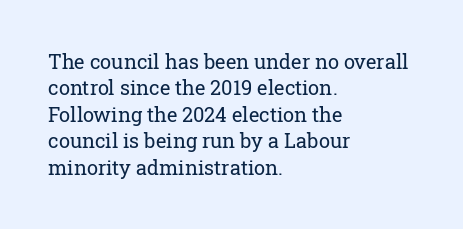
{"italic": "no", "bold": "no", "underline": "no", "align": "left", "line_spacing": "normal", "line_spacing_ratio": 1.32, "letter_spacing": "normal", "letter_spacing_em": 0.0, "glyph_px": 20}
